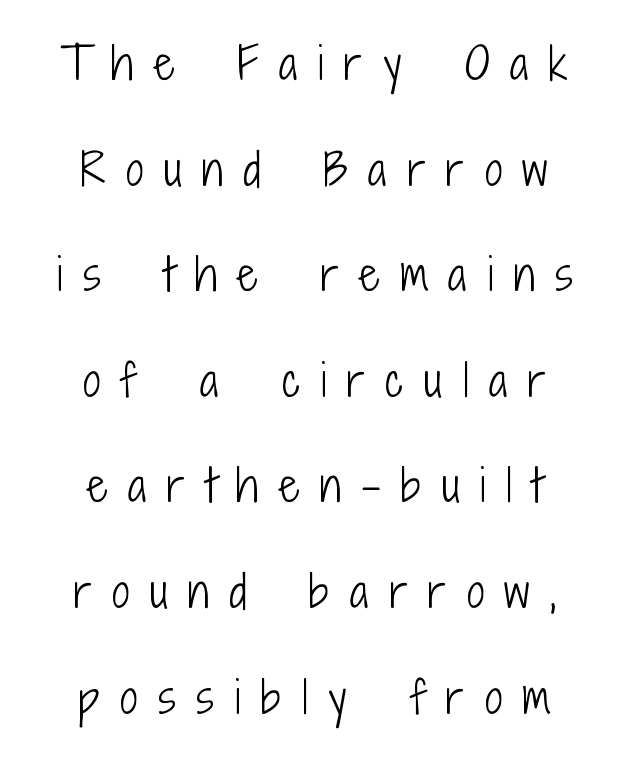
The compositor balanced each line on the midline. The weight tops out at a normal text grade. The passage shown is not underscored anywhere. The vertical gap from one line to the next is large.
